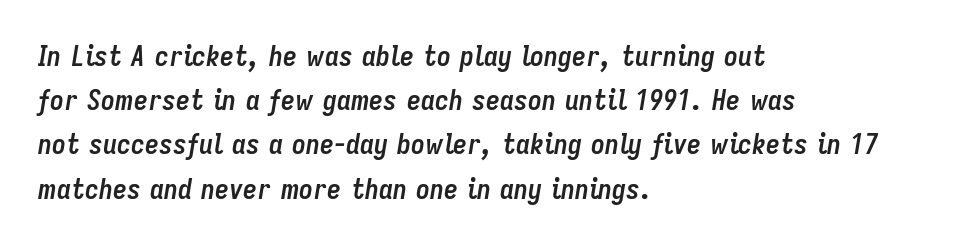
{"italic": "yes", "lean": "right", "slant_degrees": 9, "bold": "yes", "weight": "semibold", "width": "condensed", "stroke_contrast": "low", "x_height": "medium", "monospaced": "no", "underline": "no", "align": "left", "line_spacing": "normal", "line_spacing_ratio": 1.58, "letter_spacing": "normal", "letter_spacing_em": 0.0, "glyph_px": 28}
